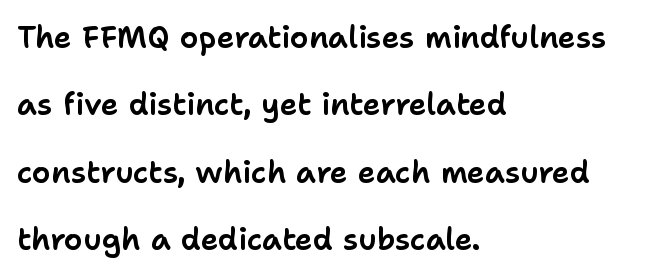
{"serif": "no", "italic": "no", "width": "normal", "stroke_contrast": "low", "x_height": "medium", "monospaced": "no", "underline": "no", "align": "left", "line_spacing": "loose", "line_spacing_ratio": 2.25, "letter_spacing": "normal", "letter_spacing_em": 0.0, "glyph_px": 30}
